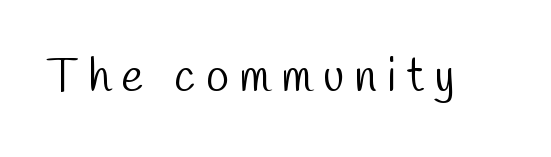
Q: Is the text bold? A: No.
Q: Is the typeface a serif or a sans-serif typeface? A: Sans-serif.
Q: Is the text underlined? A: No.
Q: Is the spacing between letters normal or unusually wide? A: Unusually wide.
Q: Width (condensed, normal, or wide)? A: Condensed.
Q: Stroke contrast? A: Low.
Q: x-height? A: Medium.
Q: Monospaced? A: No.
